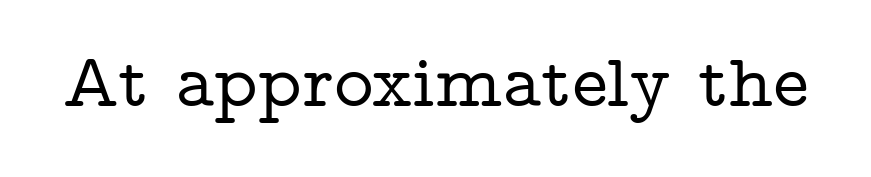
{"serif": "yes", "italic": "no", "width": "wide", "stroke_contrast": "low", "x_height": "medium", "monospaced": "no", "underline": "no", "letter_spacing": "normal", "letter_spacing_em": 0.0, "glyph_px": 76}
